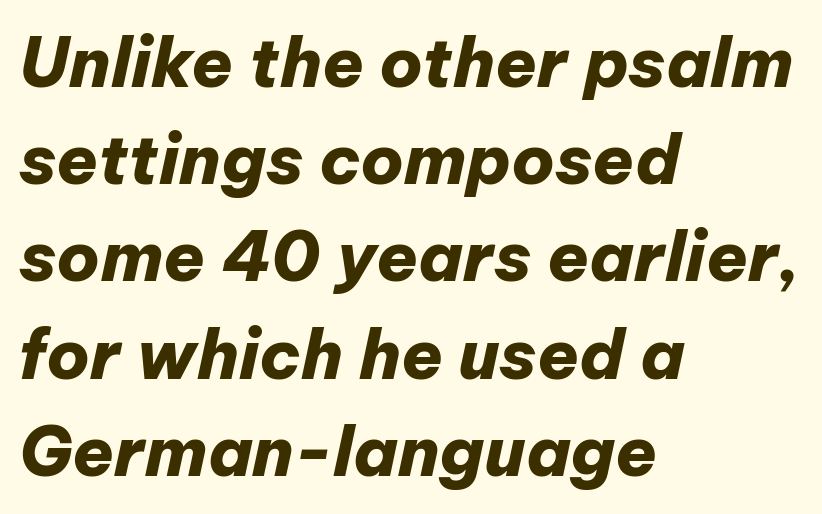
{"italic": "yes", "lean": "right", "slant_degrees": 12, "bold": "yes", "weight": "heavy", "width": "normal", "stroke_contrast": "low", "x_height": "medium", "monospaced": "no", "underline": "no", "align": "left", "line_spacing": "normal", "line_spacing_ratio": 1.43, "letter_spacing": "normal", "letter_spacing_em": 0.0, "glyph_px": 68}
